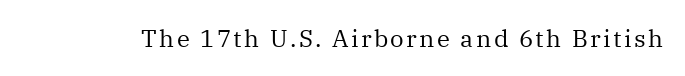
{"italic": "no", "bold": "no", "underline": "no", "glyph_px": 24}
